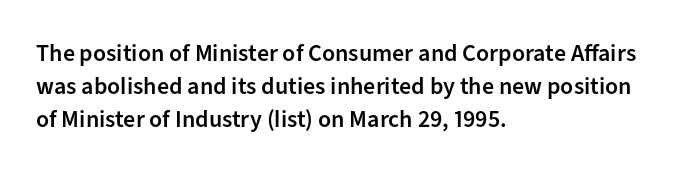
The image shows 24 px text type, upright; set left-aligned, normal line spacing (1.38x), normal letter spacing, not underlined.
